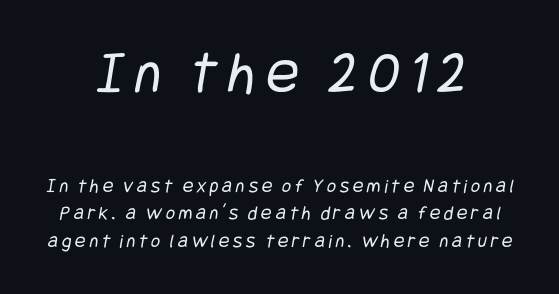
The image shows 61 px regular-weight, condensed sans-serif type; set centered, normal line spacing (1.39x), not underlined; the first (top) block is 3.05x larger; low stroke contrast and a large x-height.
